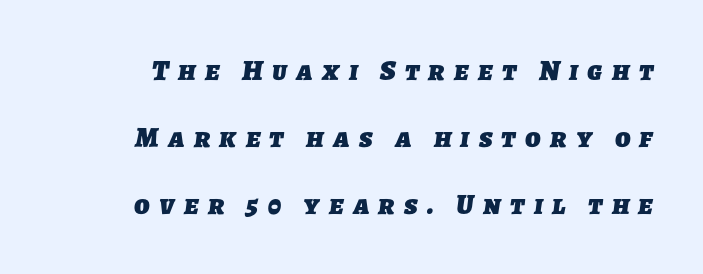
Q: Is the text bold? A: Yes.
Q: Is the typeface a serif or a sans-serif typeface? A: Sans-serif.
Q: Is the text underlined? A: No.
Q: Is the spacing between letters normal or unusually wide? A: Unusually wide.
Q: Is the spacing between lines tight, normal or loose? A: Loose.
Q: Width (condensed, normal, or wide)? A: Normal.
Q: Stroke contrast? A: Low.
Q: x-height? A: Medium.
Q: Monospaced? A: No.
